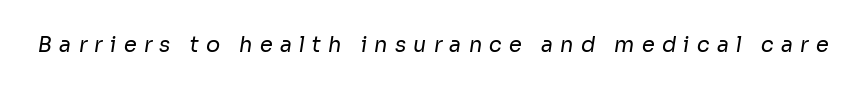
Someone cranked the tracking dial way up on this one. On a weight scale, this lands at 450 or below. Quick note: underline off.
